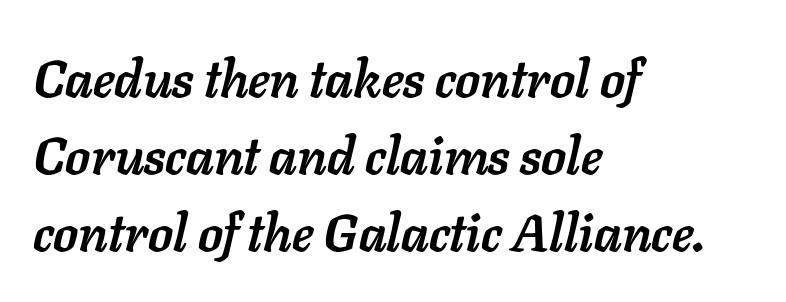
{"italic": "yes", "lean": "right", "slant_degrees": 11, "bold": "yes", "weight": "semibold", "width": "normal", "stroke_contrast": "low", "x_height": "medium", "monospaced": "no", "underline": "no", "align": "left", "line_spacing": "normal", "line_spacing_ratio": 1.51, "letter_spacing": "normal", "letter_spacing_em": 0.0, "glyph_px": 51}
